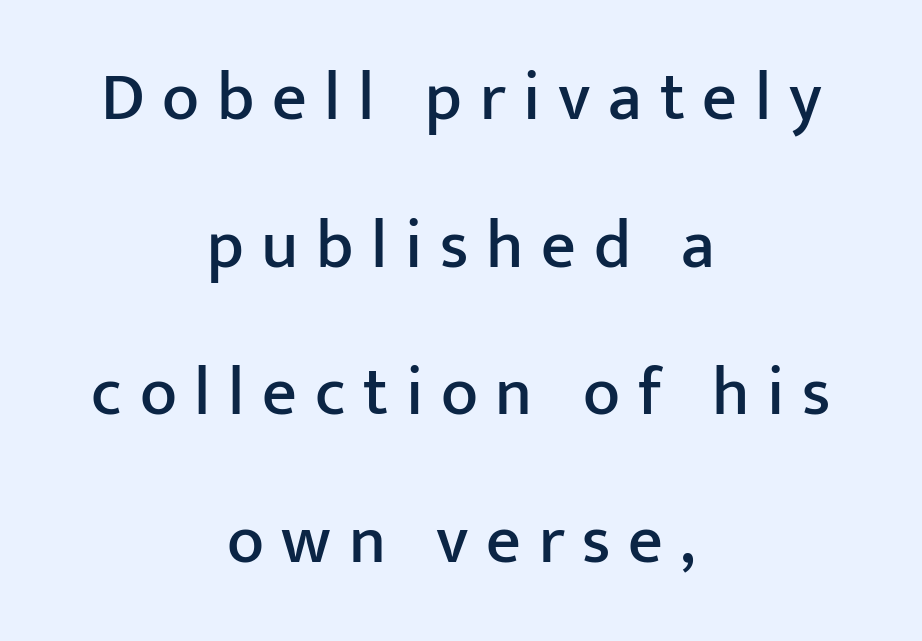
{"serif": "no", "italic": "no", "width": "normal", "stroke_contrast": "low", "x_height": "medium", "monospaced": "no", "underline": "no", "align": "center", "line_spacing": "loose", "line_spacing_ratio": 2.17, "letter_spacing": "wide", "letter_spacing_em": 0.26, "glyph_px": 68}
